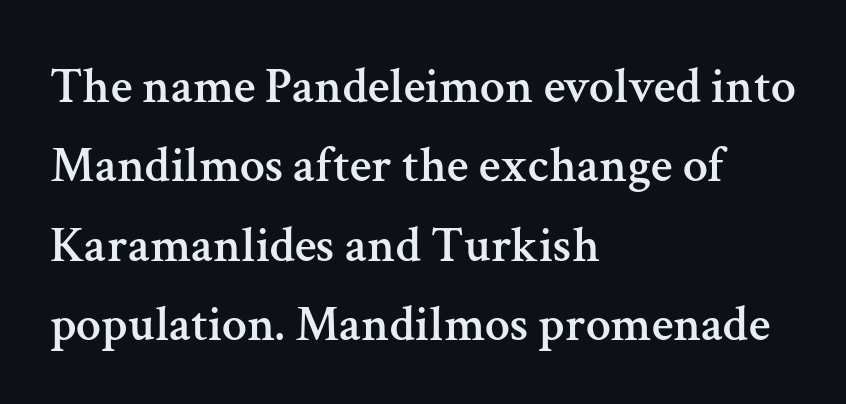
{"serif": "yes", "italic": "no", "width": "normal", "stroke_contrast": "medium", "x_height": "medium", "monospaced": "no", "underline": "no", "align": "left", "line_spacing": "normal", "line_spacing_ratio": 1.59, "letter_spacing": "normal", "letter_spacing_em": 0.0, "glyph_px": 50}
